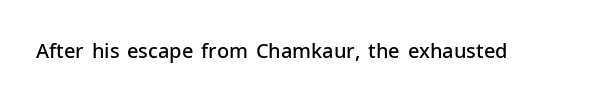
The image shows 20 px text type, upright; set normal letter spacing, not underlined.
